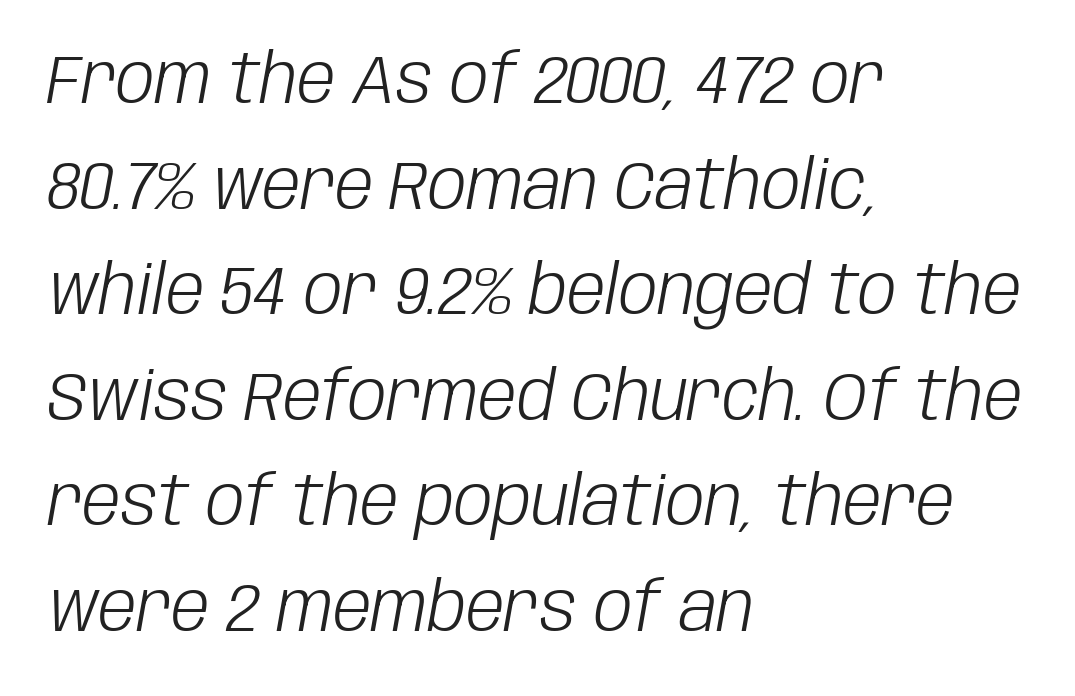
Q: Is the text bold? A: No.
Q: Is the text italic (slanted)? A: Yes, it leans right by about 10 degrees.
Q: Is the text underlined? A: No.
Q: How is the paragraph aligned? A: Left-aligned.
Q: Is the spacing between letters normal or unusually wide? A: Normal.
Q: Is the spacing between lines tight, normal or loose? A: Normal.
Q: Width (condensed, normal, or wide)? A: Condensed.
Q: Stroke contrast? A: Low.
Q: x-height? A: Large.
Q: Monospaced? A: No.
